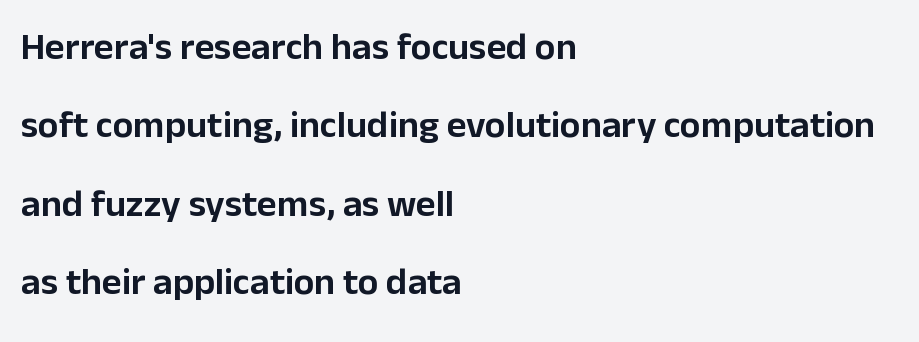
The image shows 38 px sans-serif type, upright; set left-aligned, loose line spacing (2.06x), normal letter spacing, not underlined; low stroke contrast and a medium x-height.
